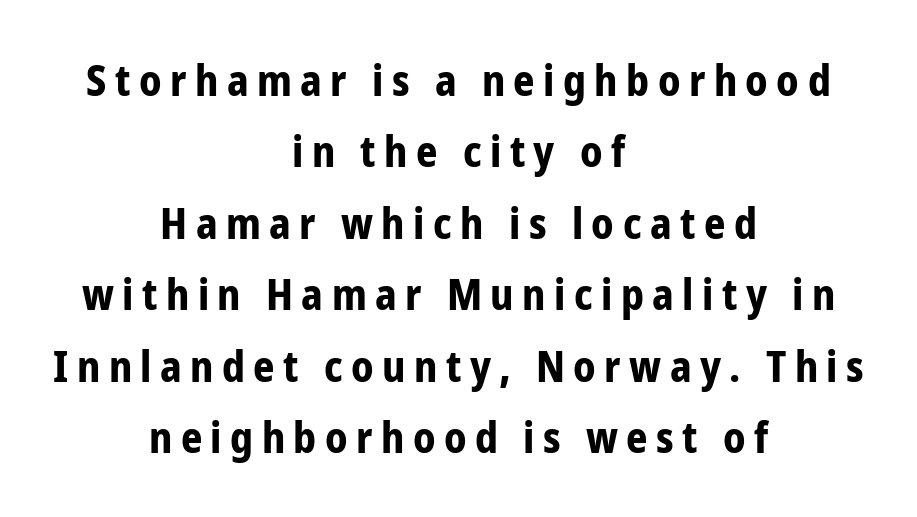
{"serif": "no", "italic": "no", "bold": "yes", "weight": "bold", "width": "condensed", "stroke_contrast": "low", "x_height": "medium", "monospaced": "no", "underline": "no", "align": "center", "line_spacing": "normal", "line_spacing_ratio": 1.7, "letter_spacing": "wide", "letter_spacing_em": 0.2, "glyph_px": 42}
